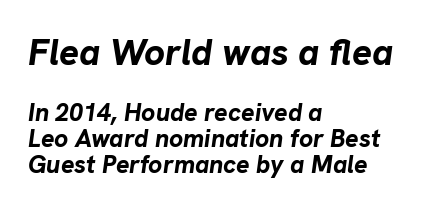
The image shows 37 px bold type, italic (leaning right); set left-aligned, tight line spacing (1.04x), normal letter spacing, not underlined; the first (top) block is 1.48x larger; low stroke contrast and a medium x-height.
